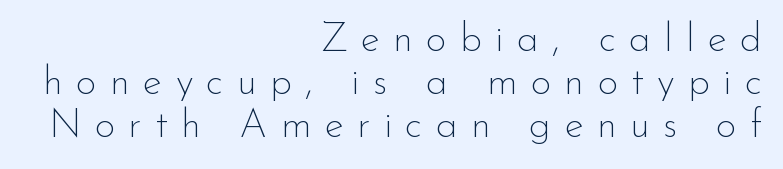
{"serif": "no", "italic": "no", "bold": "no", "weight": "thin", "width": "normal", "stroke_contrast": "low", "x_height": "small", "monospaced": "no", "underline": "no", "align": "right", "line_spacing": "tight", "line_spacing_ratio": 1.08, "letter_spacing": "wide", "letter_spacing_em": 0.33, "glyph_px": 40}
